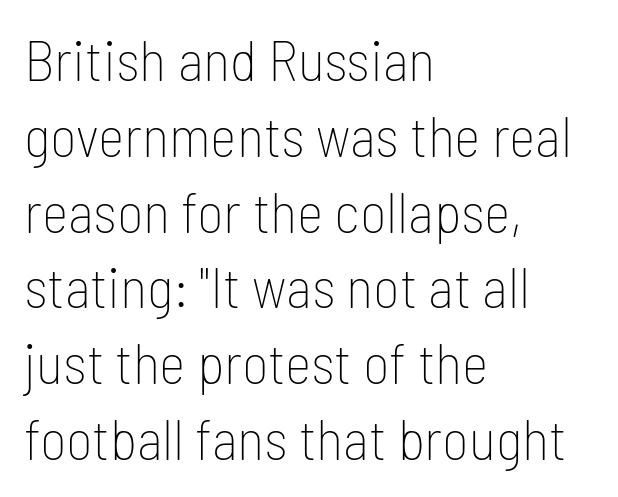
The image shows 57 px thin, condensed sans-serif type, upright; set left-aligned, normal line spacing (1.33x), normal letter spacing, not underlined; low stroke contrast and a medium x-height.
